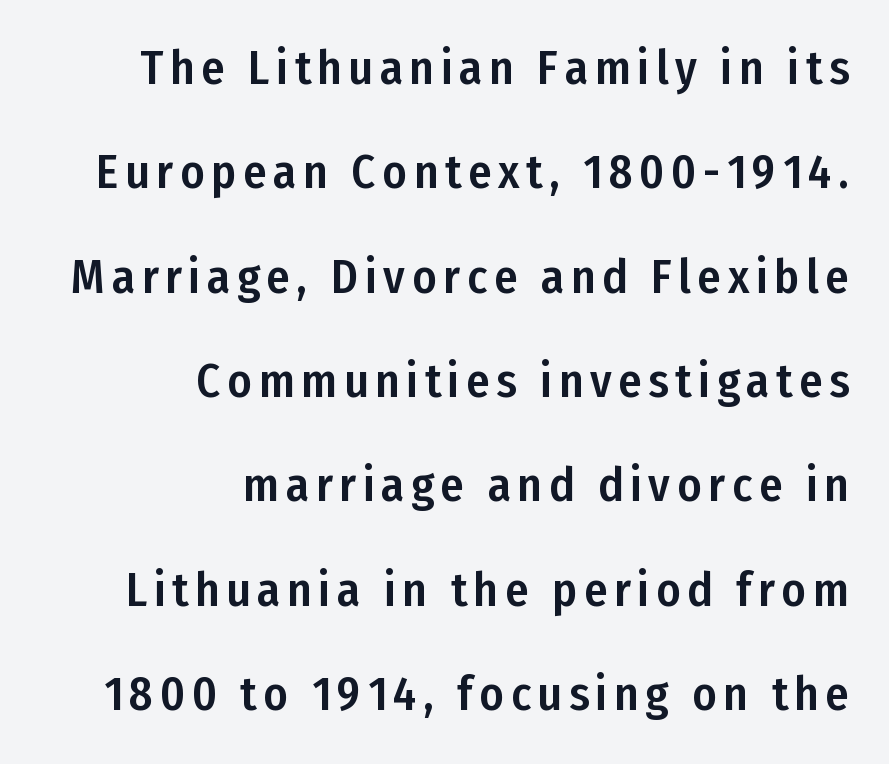
A clean baseline with only descenders dipping below it. Characters remain perfectly vertical along every line. Unlike a traditional serif, this face leaves its strokes unadorned. A great deal of white space separates one row of letters from the next. Note the varied advance widths — an 'i' is clearly narrower than an 'm'. Teacher's note: observe the even right margin — that is flush-right alignment.
